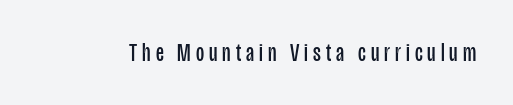
The image shows 25 px text type, upright; set unusually wide letter spacing (+0.2 em), not underlined.
